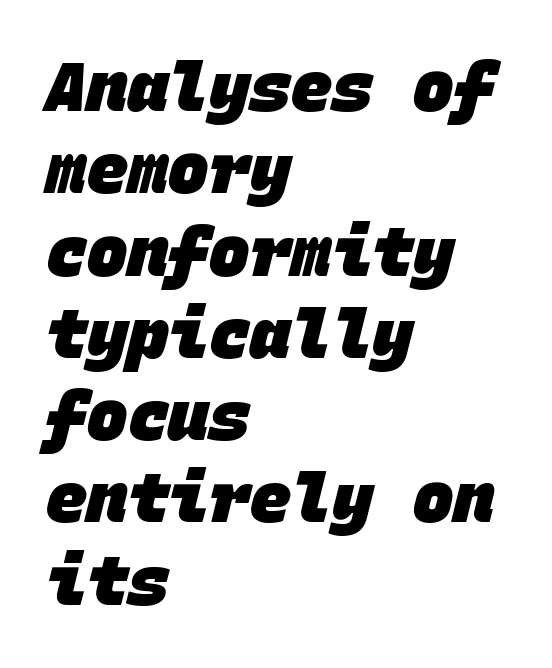
Only glyphs here, with clear space below each row. Students, note that the glyphs here touch the page at normal intervals. The characters display no serif detailing; their extremities are plain. The passage shown is emphatically bold. Where is the straight margin? On the left.
